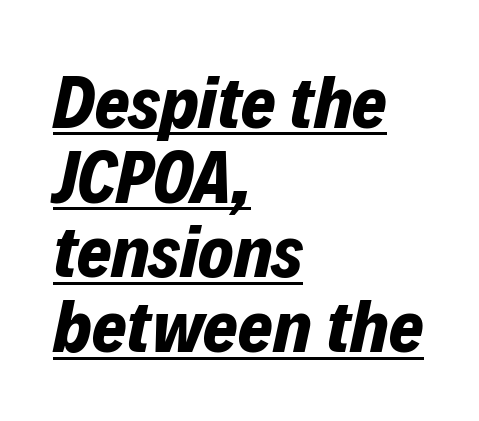
{"italic": "yes", "lean": "right", "slant_degrees": 12, "bold": "yes", "weight": "bold", "width": "normal", "stroke_contrast": "low", "x_height": "medium", "monospaced": "no", "underline": "yes", "align": "left", "line_spacing": "tight", "line_spacing_ratio": 1.01, "letter_spacing": "normal", "letter_spacing_em": 0.0, "glyph_px": 74}
